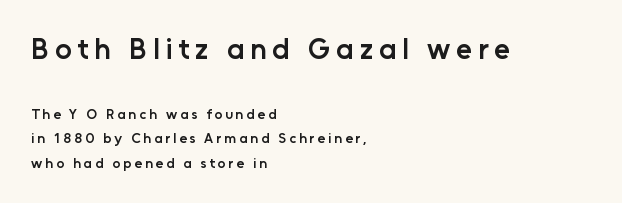
{"serif": "no", "italic": "no", "bold": "semi", "weight": "semibold", "width": "normal", "stroke_contrast": "low", "x_height": "medium", "monospaced": "no", "underline": "no", "align": "left", "line_spacing_ratio": 1.75, "letter_spacing": "wide", "letter_spacing_em": 0.2, "larger_block": "first", "size_ratio": 2.07, "glyph_px": 29}
